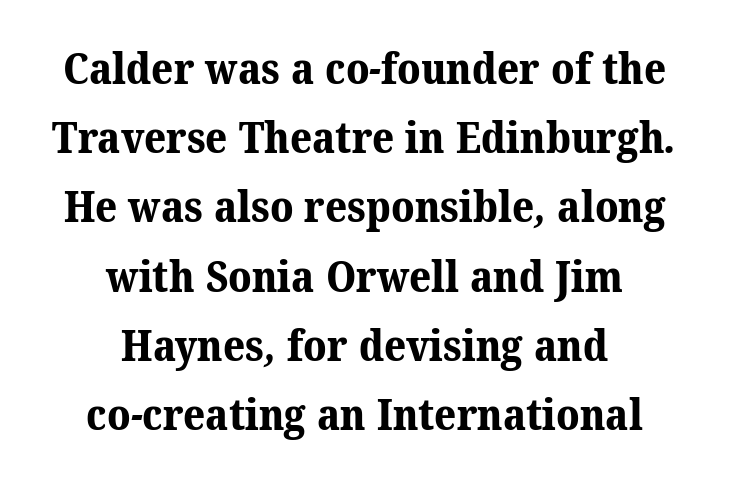
The face used here has the dense, thick strokes of a bold. This rendering uses center alignment, leaving both contours irregular but symmetric. What stands out about the letter spacing? Nothing — it is the standard amount. Plain, unruled lines of type. Little horizontal feet cap the strokes, marking this as serif type. The block of text has a typical density, with ordinary space between rows.
